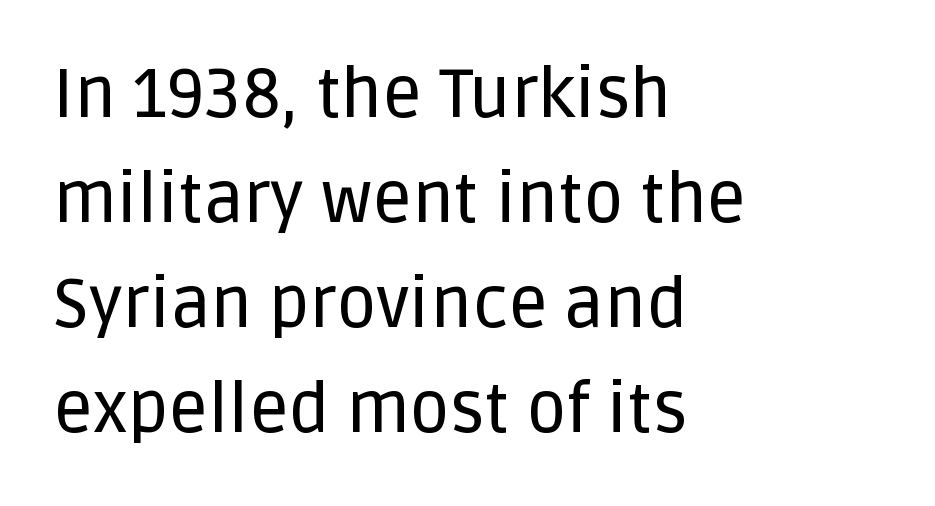
{"serif": "no", "italic": "no", "width": "normal", "stroke_contrast": "low", "x_height": "large", "monospaced": "no", "underline": "no", "align": "left", "line_spacing": "normal", "line_spacing_ratio": 1.52, "letter_spacing": "normal", "letter_spacing_em": 0.0, "glyph_px": 69}
